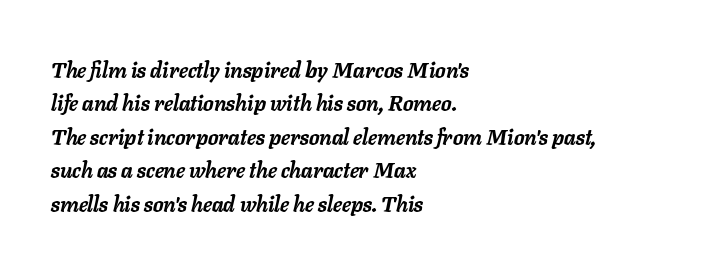
The image shows 21 px bold type, italic (leaning right); set left-aligned, normal line spacing (1.59x), normal letter spacing, not underlined.
